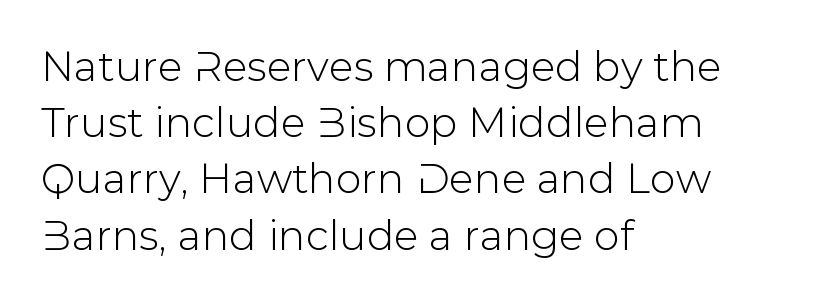
Q: Is the text italic (slanted)? A: No, it is upright.
Q: Is the typeface a serif or a sans-serif typeface? A: Sans-serif.
Q: Is the text underlined? A: No.
Q: How is the paragraph aligned? A: Left-aligned.
Q: Is the spacing between letters normal or unusually wide? A: Normal.
Q: Is the spacing between lines tight, normal or loose? A: Normal.
Q: Width (condensed, normal, or wide)? A: Normal.
Q: Stroke contrast? A: Low.
Q: x-height? A: Medium.
Q: Monospaced? A: No.
